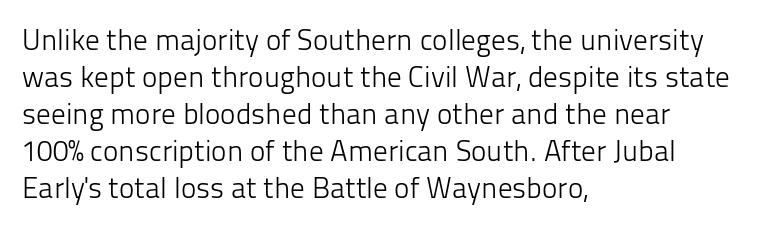
The setting favours the left margin, as ordinary paragraphs usually do. Is this a fixed-width face? No — the glyphs have proportional, varying widths. The space between consecutive lines is moderate. Each stroke keeps to a modest, everyday thickness or less. The text was rendered using a sans face with plain stroke endings.
